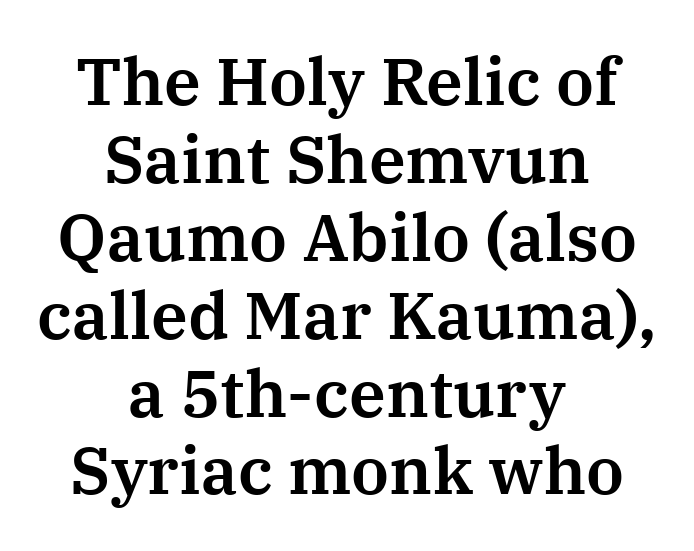
I'd call this a serif setting — the letters wear small feet. Lines of text with bare space underneath. Do the characters align in a grid? No, the font is proportional. The letters sit at their default tracking, neither squeezed nor spread. Tall strokes in this sample are plumb rather than angled.
